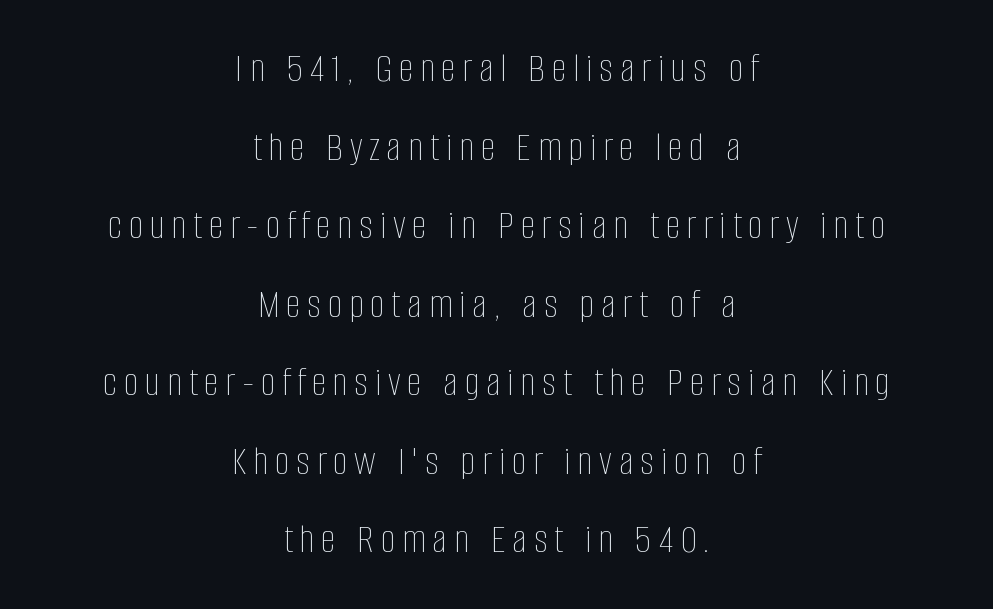
{"italic": "no", "bold": "no", "weight": "thin", "width": "condensed", "stroke_contrast": "low", "x_height": "large", "monospaced": "no", "underline": "no", "align": "center", "line_spacing_ratio": 1.87, "glyph_px": 42}
